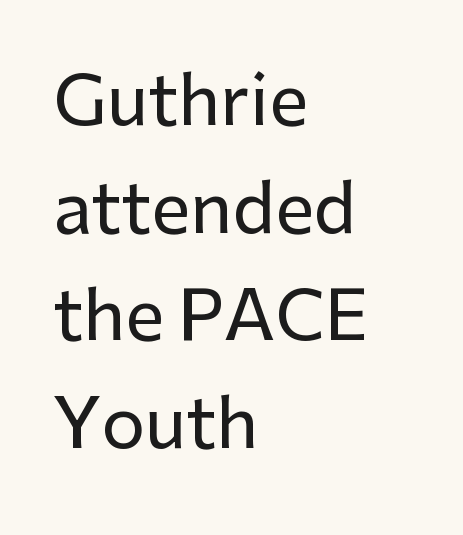
The image shows 69 px sans-serif type, upright; set left-aligned, normal line spacing (1.56x), normal letter spacing, not underlined; low stroke contrast and a medium x-height.
